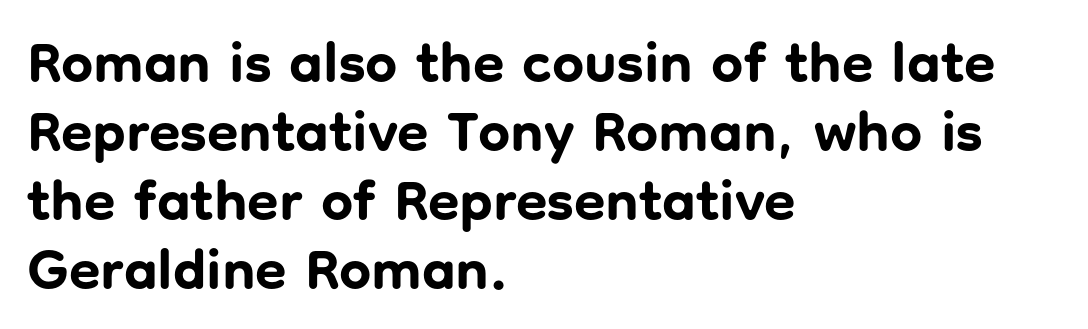
{"serif": "no", "italic": "no", "bold": "yes", "weight": "bold", "width": "normal", "stroke_contrast": "low", "x_height": "medium", "monospaced": "no", "underline": "no", "align": "left", "line_spacing_ratio": 1.21, "letter_spacing": "normal", "letter_spacing_em": 0.0, "glyph_px": 57}
